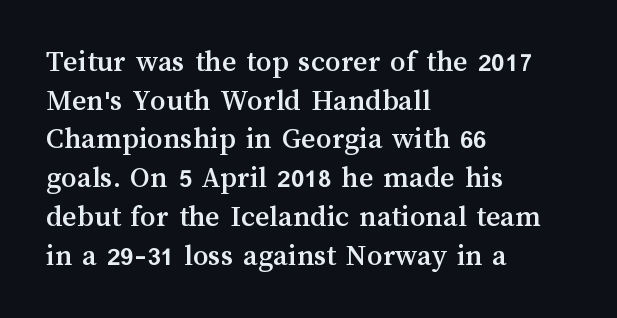
Summary of vertical rhythm: regular, with standard interline spacing. There is no visible air inserted between adjacent glyphs. In terms of posture, this sample is upright. One-word summary of the alignment: left.
